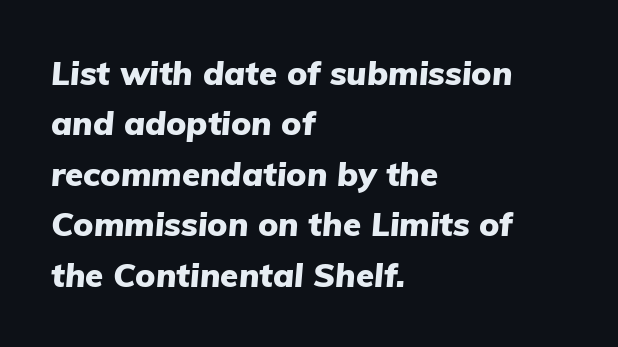
The image shows 33 px heavy type, italic (leaning right); set left-aligned, normal line spacing (1.53x), normal letter spacing, not underlined; low stroke contrast and a medium x-height.
